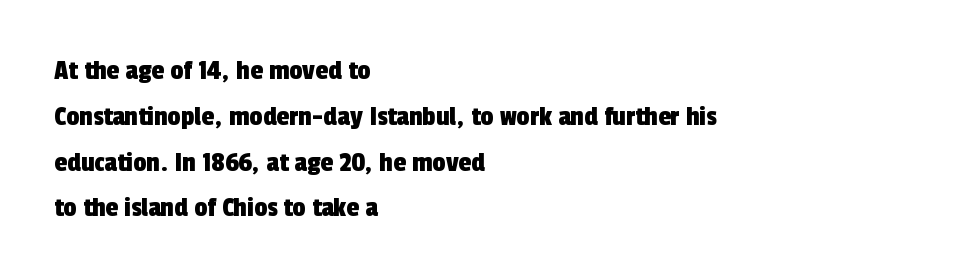
The image shows 29 px condensed sans-serif type; set left-aligned, normal line spacing (1.58x), normal letter spacing, not underlined; a medium x-height.
